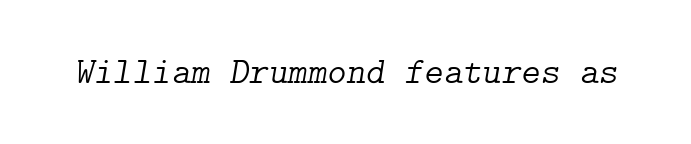
The letters sit at their default tracking, neither squeezed nor spread. Each letter's strokes conclude with small projecting serifs. No chunkiness to these letters — they're not bold. The words here are not underlined. The axis of the letterforms is tilted away from vertical.
